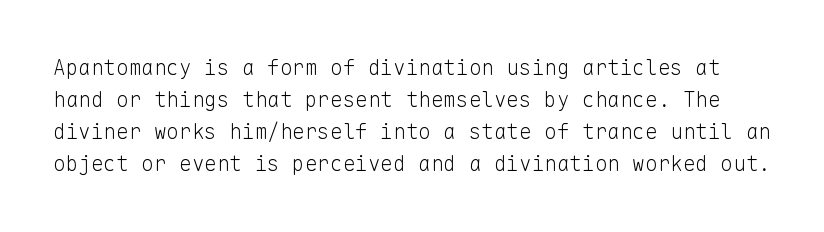
Q: Is the text bold? A: No.
Q: Is the text italic (slanted)? A: No, it is upright.
Q: Is the text underlined? A: No.
Q: Is the spacing between letters normal or unusually wide? A: Normal.
Q: Is the spacing between lines tight, normal or loose? A: Normal.
